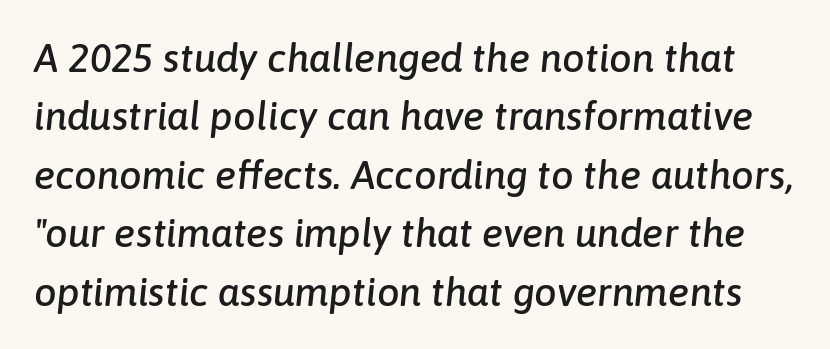
The letterforms sit shoulder to shoulder at normal distance. Honestly, the row spacing looks completely unremarkable. The face used here is proportionally spaced, like ordinary book or web type. Characters are canted at an angle relative to the baseline's perpendicular. Has an underline been added? It has not.
